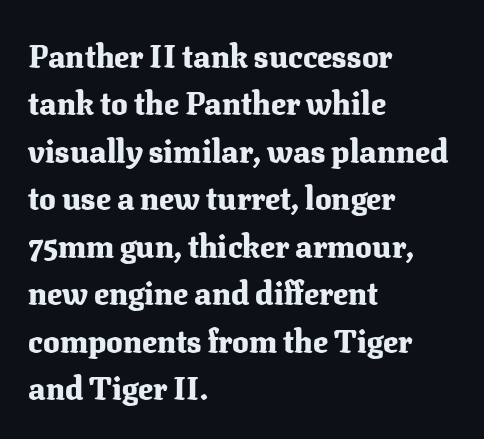
The image shows 31 px heavy serif type, upright; set left-aligned, normal line spacing (1.53x), normal letter spacing, not underlined; medium stroke contrast and a medium x-height.
